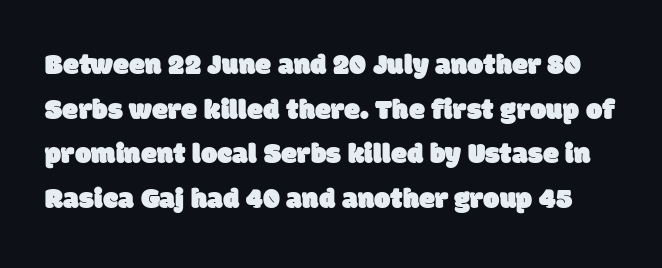
The image shows 29 px sans-serif type; set normal line spacing (1.54x), normal letter spacing, not underlined; low stroke contrast and a large x-height.
